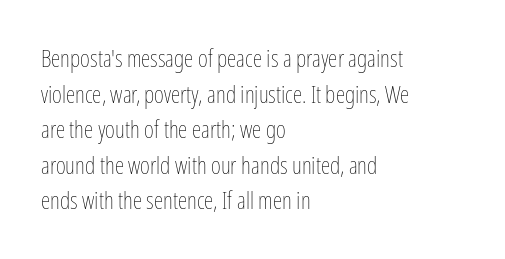
Q: Is the text bold? A: No.
Q: Is the text italic (slanted)? A: No, it is upright.
Q: Is the text underlined? A: No.
Q: How is the paragraph aligned? A: Left-aligned.
Q: Is the spacing between letters normal or unusually wide? A: Normal.
Q: Is the spacing between lines tight, normal or loose? A: Normal.
